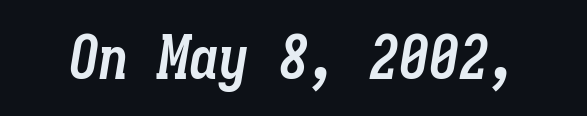
Descenders hang freely into open space. Looking at the ascenders, they clearly lean. These words are printed bold, with thick strokes throughout. Looks like terminal output: every glyph gets an equal slot.
